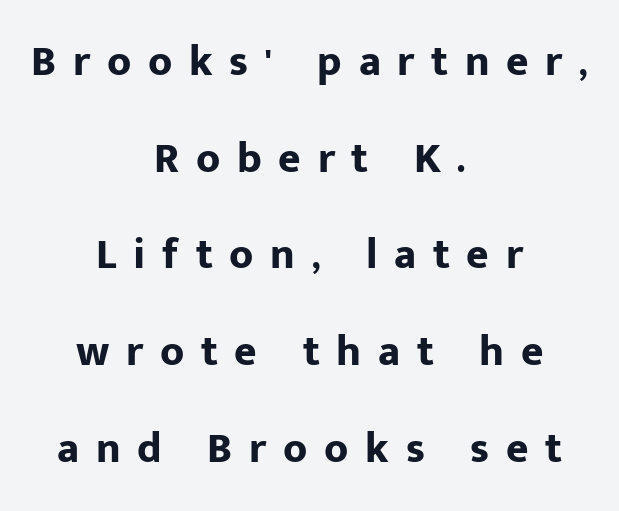
The image shows 43 px bold sans-serif type, upright; set centered, loose line spacing (2.25x), unusually wide letter spacing (+0.39 em), not underlined; low stroke contrast and a medium x-height.
